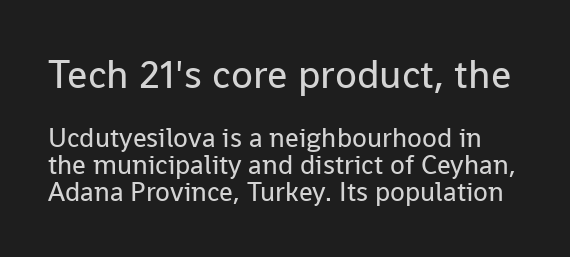
Baseline-to-baseline distance is barely more than the letter height. Of the two passages, the one on top uses the larger point size. Check where the strokes stop: nothing finishes them off — pure sans. The glyphs are unaccompanied by any horizontal stroke below them.
